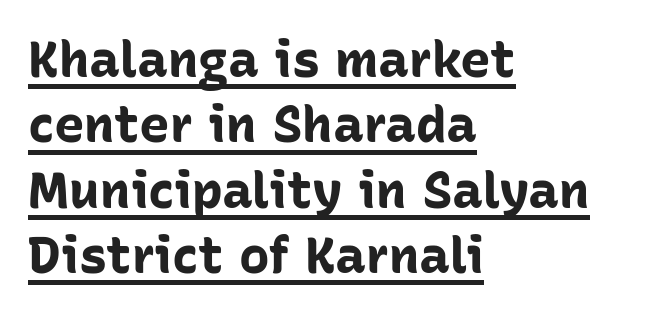
{"serif": "no", "italic": "no", "bold": "yes", "weight": "bold", "width": "normal", "stroke_contrast": "low", "x_height": "medium", "monospaced": "no", "underline": "yes", "align": "left", "line_spacing": "normal", "line_spacing_ratio": 1.28, "letter_spacing": "normal", "letter_spacing_em": 0.0, "glyph_px": 51}
